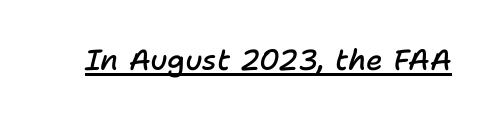
{"italic": "yes", "lean": "right", "slant_degrees": 11, "bold": "semi", "weight": "semibold", "width": "normal", "stroke_contrast": "low", "x_height": "medium", "monospaced": "no", "underline": "yes", "letter_spacing": "normal", "letter_spacing_em": 0.0, "glyph_px": 29}
